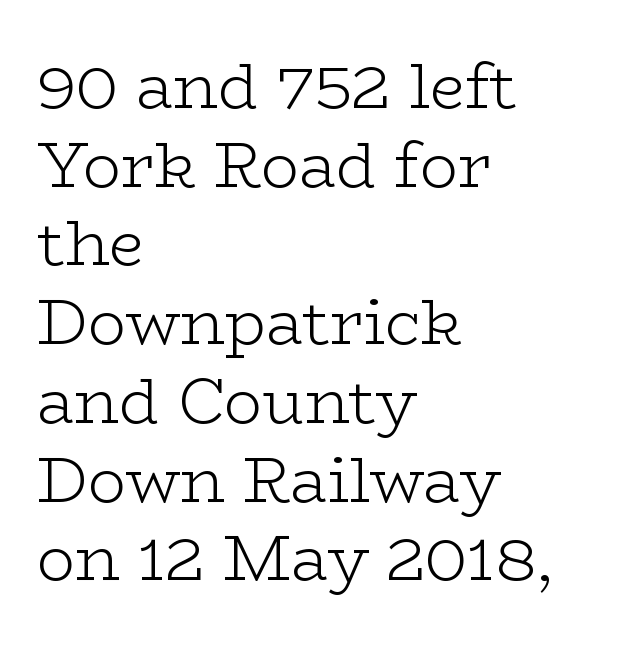
{"serif": "yes", "italic": "no", "bold": "no", "weight": "light", "width": "wide", "stroke_contrast": "low", "x_height": "medium", "monospaced": "no", "underline": "no", "align": "left", "line_spacing": "normal", "line_spacing_ratio": 1.25, "letter_spacing": "normal", "letter_spacing_em": 0.0, "glyph_px": 63}
